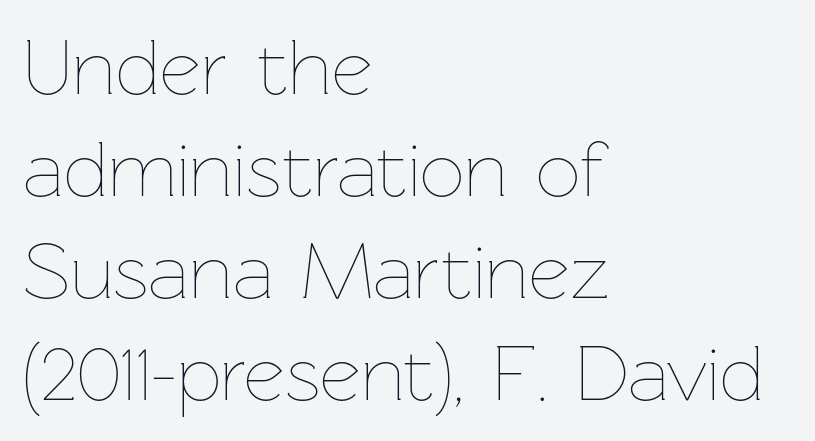
Q: Is the text bold? A: No.
Q: Is the text italic (slanted)? A: No, it is upright.
Q: Is the text underlined? A: No.
Q: How is the paragraph aligned? A: Left-aligned.
Q: Is the spacing between letters normal or unusually wide? A: Normal.
Q: Is the spacing between lines tight, normal or loose? A: Normal.
Q: Width (condensed, normal, or wide)? A: Normal.
Q: Stroke contrast? A: Low.
Q: x-height? A: Medium.
Q: Monospaced? A: No.
